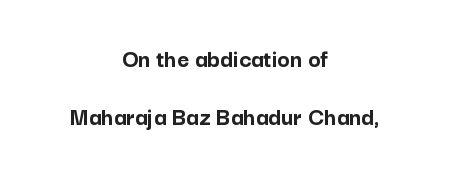
The image shows 26 px bold type, upright; set centered, loose line spacing (2.22x), normal letter spacing, not underlined.
